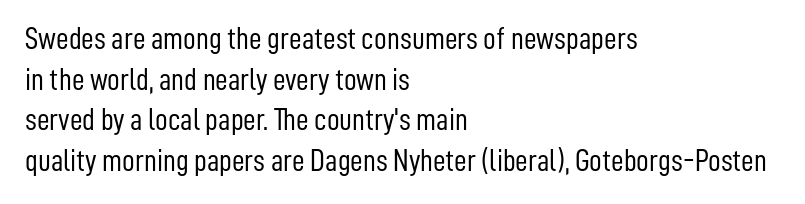
{"serif": "no", "italic": "no", "bold": "no", "weight": "light", "width": "condensed", "stroke_contrast": "low", "x_height": "medium", "monospaced": "no", "underline": "no", "align": "left", "line_spacing": "normal", "line_spacing_ratio": 1.31, "letter_spacing": "normal", "letter_spacing_em": 0.0, "glyph_px": 31}
